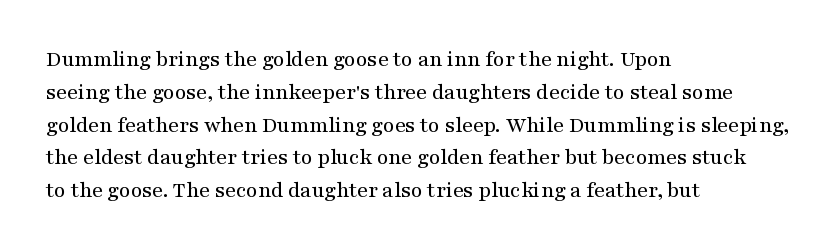
The image shows 22 px text type, upright; set left-aligned, normal line spacing (1.49x), normal letter spacing, not underlined.
